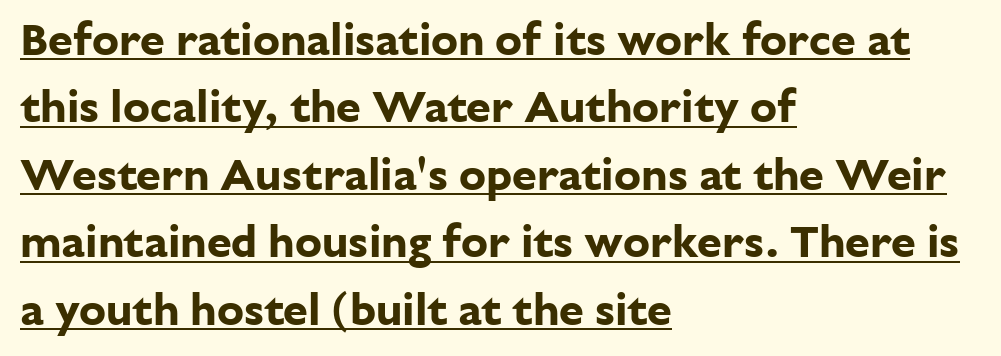
Serif or sans? Sans — the stroke terminals are bare. You'd pick this weight for a headline — it's a proper bold. The lines in this sample share a left origin and differ only in where they stop. The lettering holds an erect, upright posture throughout.
